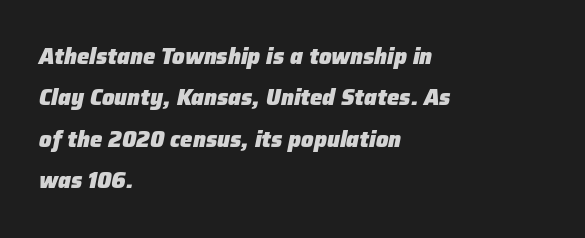
The image shows 22 px bold type, italic (leaning right); set left-aligned, line spacing 1.88x, normal letter spacing, not underlined.
